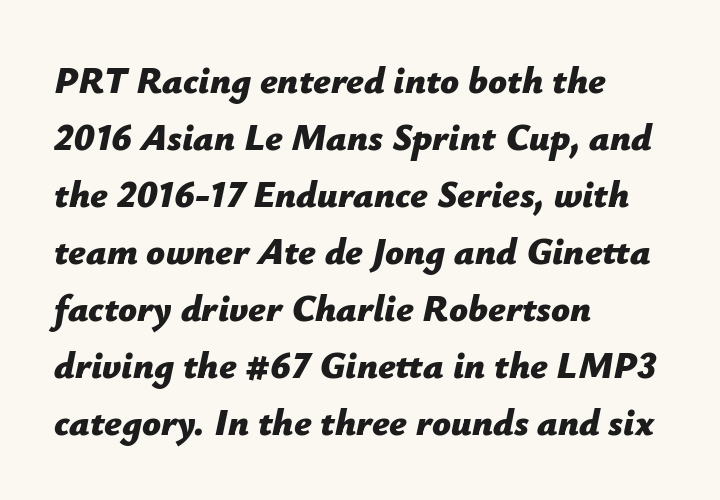
Underline: absent. Vertical spacing — default. Standard letterfit; no display-style spreading of the glyphs. The face used here has the dense, thick strokes of a bold.
